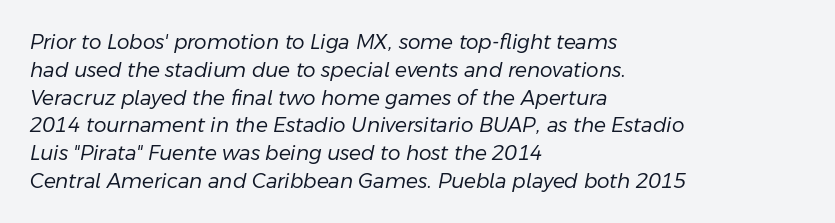
Q: Is the text bold? A: No.
Q: Is the text italic (slanted)? A: Yes, it leans right by about 11 degrees.
Q: Is the text underlined? A: No.
Q: How is the paragraph aligned? A: Left-aligned.
Q: Is the spacing between letters normal or unusually wide? A: Normal.
Q: Is the spacing between lines tight, normal or loose? A: Normal.
